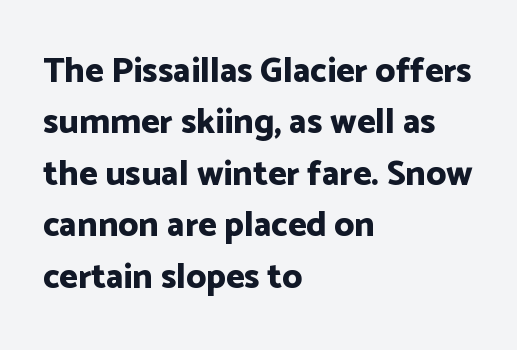
The image shows 35 px bold sans-serif type, upright; set left-aligned, normal line spacing (1.47x), normal letter spacing, not underlined; low stroke contrast and a medium x-height.
